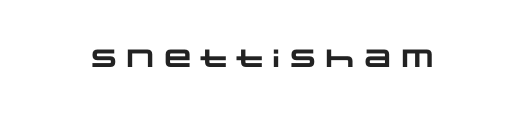
{"bold": "yes", "underline": "no", "letter_spacing": "normal", "letter_spacing_em": 0.0, "glyph_px": 25}
